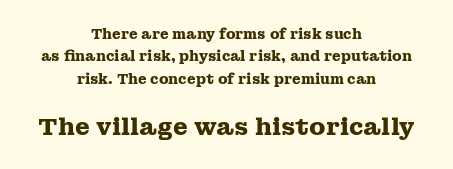
Vertically, the passage feels balanced, rows spaced as you'd expect. Compared with an ordinary text face, these strokes are far heavier — a full bold. Each line is balanced around a shared central axis. Which chunk is bigger? The second one — the bottom block dwarfs the top.
